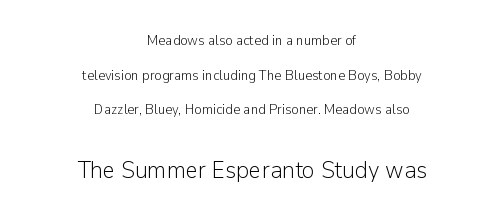
Q: Is the text bold? A: No.
Q: Is the text italic (slanted)? A: No, it is upright.
Q: Is the text underlined? A: No.
Q: How is the paragraph aligned? A: Centered.
Q: Is the spacing between letters normal or unusually wide? A: Normal.
Q: Is the spacing between lines tight, normal or loose? A: Loose.
Q: Which block of text is set in a larger size, the first (top) or the second (bottom)? A: The second (bottom) one.
